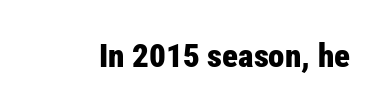
Characters remain perfectly vertical along every line. These words are printed bold, with thick strokes throughout. Nope, no serifs anywhere on these letters. The rendering uses natural spacing where letterforms have individual widths.
